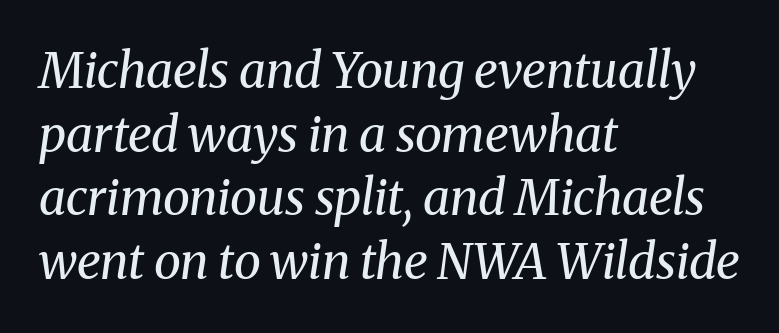
Q: Is the text bold? A: No.
Q: Is the text italic (slanted)? A: Yes, it leans right by about 8 degrees.
Q: Is the typeface a serif or a sans-serif typeface? A: Serif.
Q: Is the text underlined? A: No.
Q: How is the paragraph aligned? A: Left-aligned.
Q: Is the spacing between letters normal or unusually wide? A: Normal.
Q: Is the spacing between lines tight, normal or loose? A: Normal.
Q: Width (condensed, normal, or wide)? A: Normal.
Q: Stroke contrast? A: Medium.
Q: x-height? A: Medium.
Q: Monospaced? A: No.
